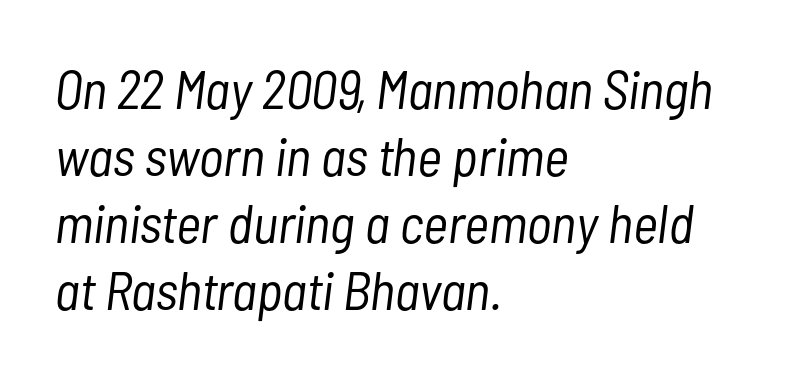
The image shows 54 px light, condensed type, italic (leaning right); set left-aligned, line spacing 1.24x, normal letter spacing, not underlined; low stroke contrast and a medium x-height.
